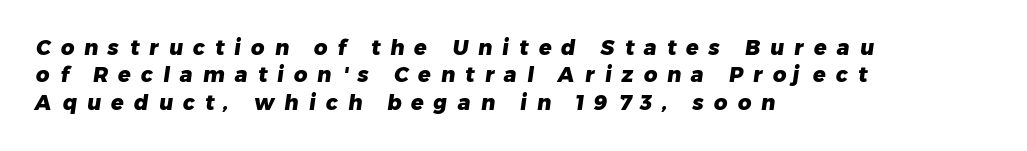
Q: Is the text bold? A: Yes.
Q: Is the text underlined? A: No.
Q: How is the paragraph aligned? A: Left-aligned.
Q: Is the spacing between letters normal or unusually wide? A: Unusually wide.
Q: Is the spacing between lines tight, normal or loose? A: Normal.
